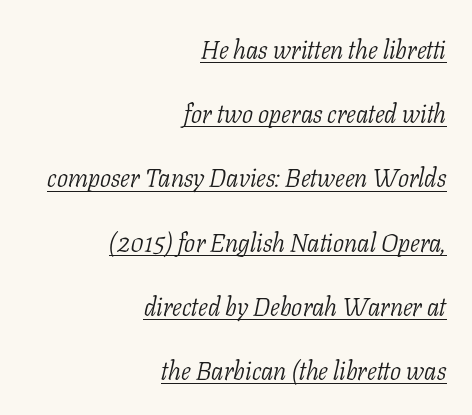
Q: Is the text bold? A: No.
Q: Is the text italic (slanted)? A: Yes, it leans right by about 11 degrees.
Q: Is the text underlined? A: Yes.
Q: How is the paragraph aligned? A: Right-aligned.
Q: Is the spacing between letters normal or unusually wide? A: Normal.
Q: Is the spacing between lines tight, normal or loose? A: Loose.
